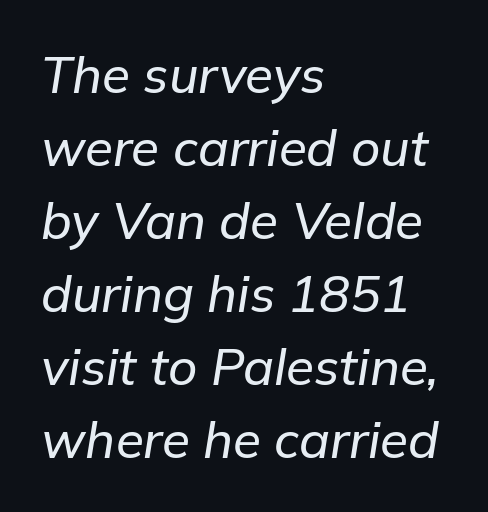
Q: Is the text italic (slanted)? A: Yes, it leans right by about 9 degrees.
Q: Is the text underlined? A: No.
Q: How is the paragraph aligned? A: Left-aligned.
Q: Is the spacing between letters normal or unusually wide? A: Normal.
Q: Is the spacing between lines tight, normal or loose? A: Normal.
Q: Width (condensed, normal, or wide)? A: Normal.
Q: Stroke contrast? A: Low.
Q: x-height? A: Medium.
Q: Monospaced? A: No.
